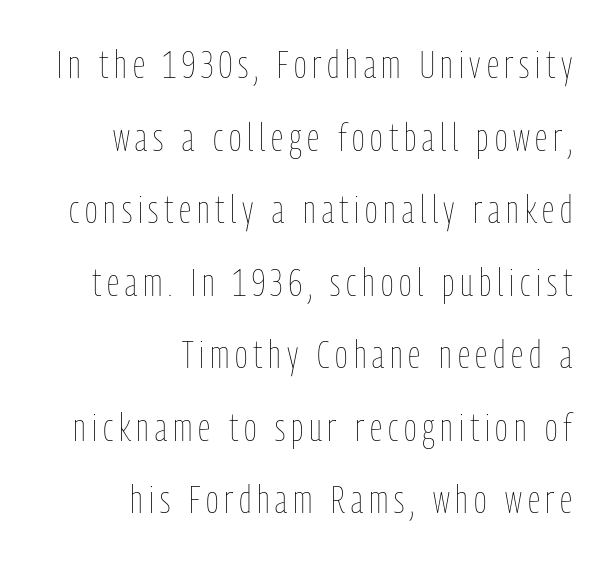
Q: Is the text bold? A: No.
Q: Is the text italic (slanted)? A: No, it is upright.
Q: Is the text underlined? A: No.
Q: How is the paragraph aligned? A: Right-aligned.
Q: Width (condensed, normal, or wide)? A: Condensed.
Q: Stroke contrast? A: Low.
Q: x-height? A: Medium.
Q: Monospaced? A: No.
